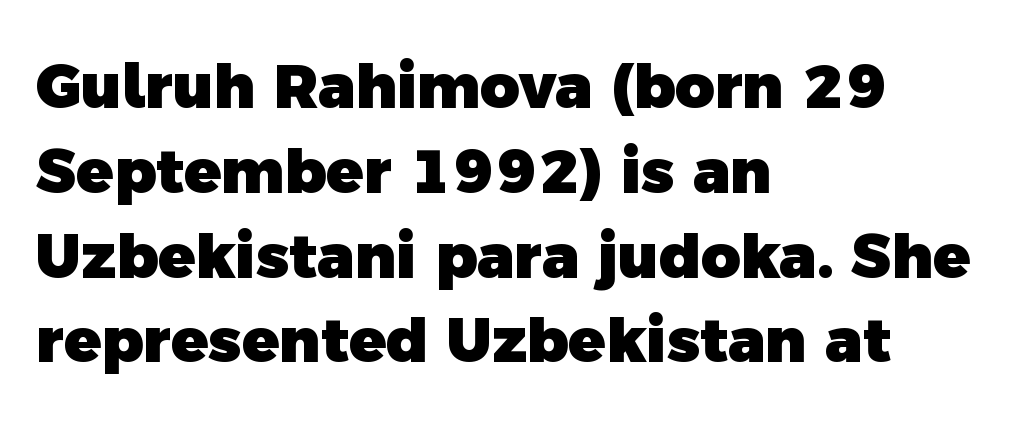
Students, observe: this is what conventionally led text looks like. Beneath every word, the page is bare. Stroke terminals: plain, sans-serif. Letter spacing: default. Note the varied advance widths — an 'i' is clearly narrower than an 'm'. As a designer I'd log this as weight 700, bold.
